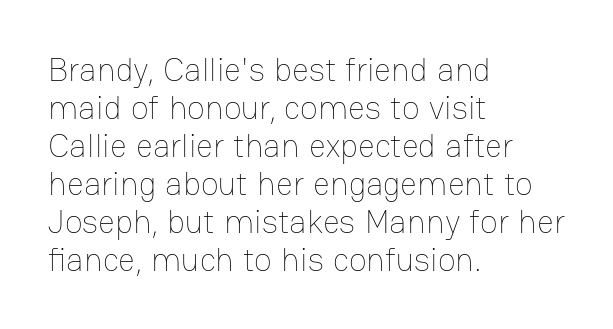
Looks like regular typesetting: each glyph gets only the width it needs. Think standard paragraph weight, or any step lighter than that. Just letters on the line, the space beneath them empty. Short and long lines alike share a common starting point at left. This block would grow much taller if given ordinary leading; it's compressed now. Tracking value appears to be zero — textbook default spacing.
